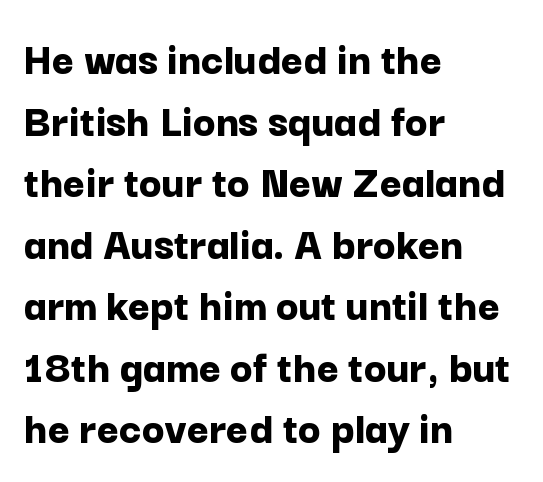
The image shows 47 px bold sans-serif type, upright; set left-aligned, normal line spacing (1.31x), normal letter spacing, not underlined; low stroke contrast and a medium x-height.
